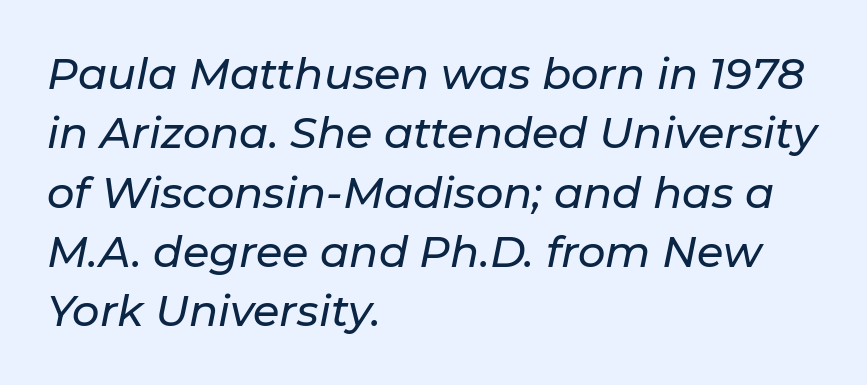
The image shows 43 px text type, italic (leaning right); set left-aligned, normal line spacing (1.38x), normal letter spacing, not underlined; low stroke contrast and a medium x-height.
